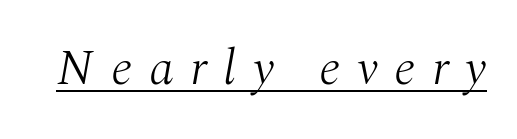
The font family rendered here belongs to the serif group. In terms of posture, this sample is oblique. The strokes are not fattened; the text isn't bold. Observe the wide spacing: letters keep a clear distance from each other. Underlining? Definitely there. The letters advance in unequal steps, a hallmark of proportional type.
